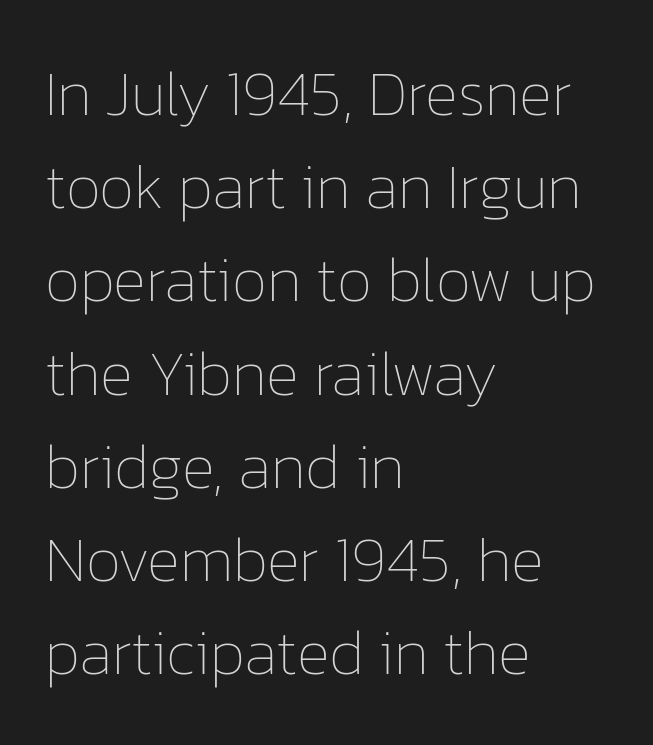
Q: Is the text bold? A: No.
Q: Is the text italic (slanted)? A: No, it is upright.
Q: Is the text underlined? A: No.
Q: How is the paragraph aligned? A: Left-aligned.
Q: Is the spacing between letters normal or unusually wide? A: Normal.
Q: Is the spacing between lines tight, normal or loose? A: Normal.
Q: Width (condensed, normal, or wide)? A: Normal.
Q: Stroke contrast? A: Low.
Q: x-height? A: Medium.
Q: Monospaced? A: No.
